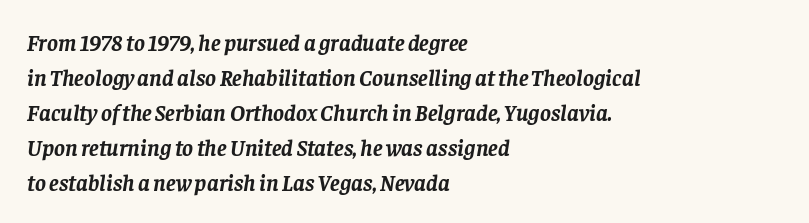
Reading down the block, your eye returns to a fixed left position each line. Descenders are the only things crossing below the line. Compared with typical body copy, the letter spacing here is the same. There's an unmistakable incline to the writing here. Set as a true bold cut, around the 700 mark. A typesetter would call this leading conventional body-copy spacing.
